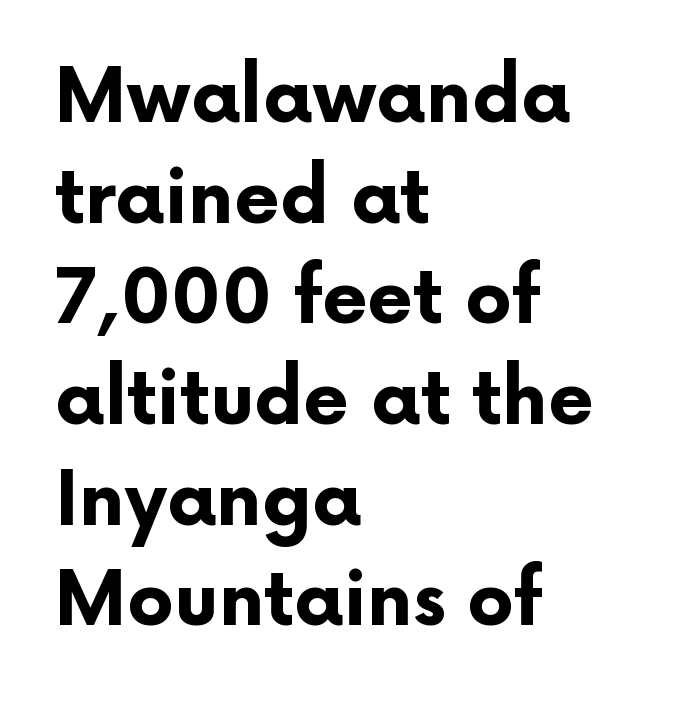
The image shows 74 px bold sans-serif type, upright; set left-aligned, normal line spacing (1.36x), normal letter spacing, not underlined; low stroke contrast and a medium x-height.
